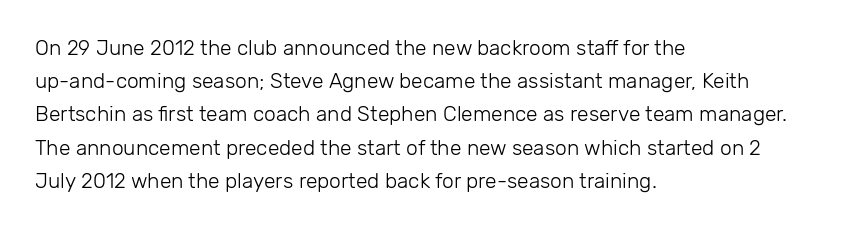
The face looks like a standard text weight, possibly lighter. Short and long lines alike share a common starting point at left. Vertically, the passage feels balanced, rows spaced as you'd expect. A bare baseline throughout the passage. Here the glyphs are tracked normally, forming tight word shapes.
